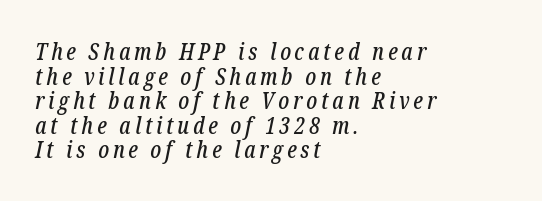
There's an unmistakable incline to the writing here. The space beneath each line is pristine and unruled. Line starts are locked; line ends wander. Horizontal bands of white between lines are thin slivers.
